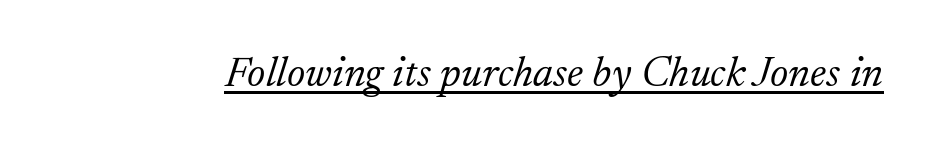
The image shows 43 px light serif type, italic (leaning right); set normal letter spacing, underlined; low stroke contrast and a small x-height.
